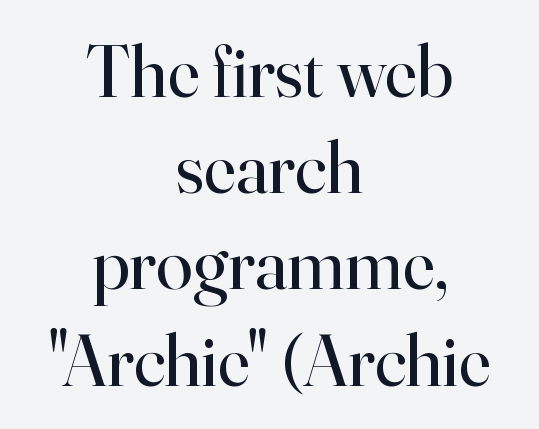
{"serif": "yes", "italic": "no", "bold": "no", "weight": "regular", "width": "normal", "stroke_contrast": "high", "x_height": "small", "monospaced": "no", "underline": "no", "align": "center", "line_spacing": "normal", "line_spacing_ratio": 1.3, "letter_spacing": "normal", "letter_spacing_em": 0.0, "glyph_px": 74}
